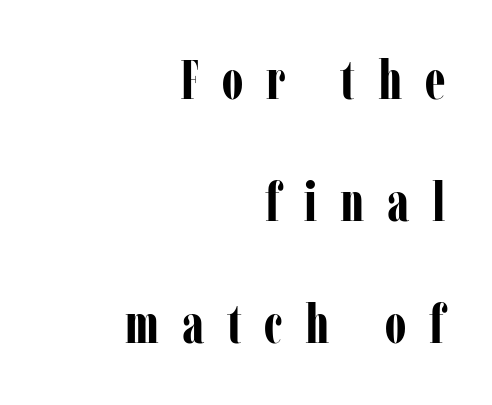
These lines were composed using upright roman letters. Note the varied advance widths — an 'i' is clearly narrower than an 'm'. These lines are composed in type with serifs. These lines stand farther apart than default settings would place them. One-word summary of the alignment: right. These lines carry a lot of weight — the face is fully bold.
